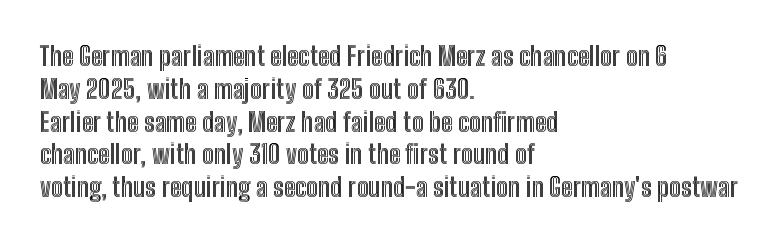
Each new line begins a customary step beneath the previous one. The passage shown is not underscored anywhere. Unlike italic type, these characters show no tilt at all. Casual observation: everything's shoved over to the left.
